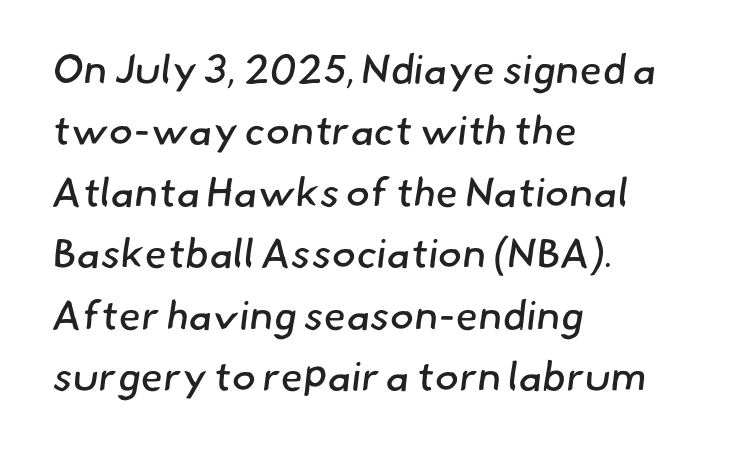
{"serif": "no", "bold": "no", "weight": "regular", "width": "normal", "stroke_contrast": "low", "x_height": "small", "monospaced": "no", "underline": "no", "align": "left", "line_spacing": "normal", "line_spacing_ratio": 1.5, "letter_spacing": "normal", "letter_spacing_em": 0.0, "glyph_px": 41}
